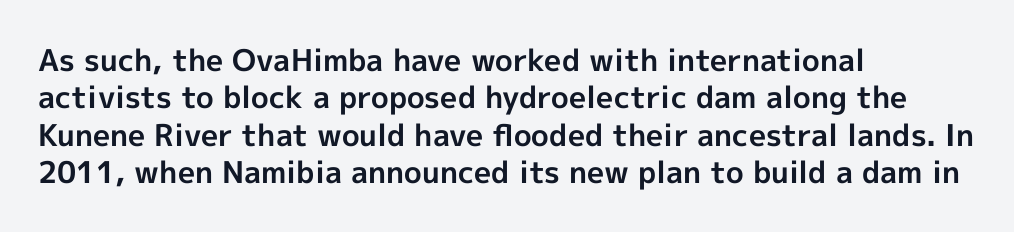
The image shows 30 px bold sans-serif type, upright; set left-aligned, normal line spacing (1.25x), normal letter spacing, not underlined; a medium x-height.
